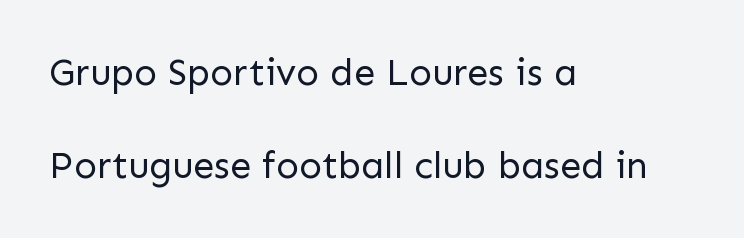
Q: Is the text bold? A: No.
Q: Is the text italic (slanted)? A: No, it is upright.
Q: Is the typeface a serif or a sans-serif typeface? A: Sans-serif.
Q: Is the text underlined? A: No.
Q: How is the paragraph aligned? A: Left-aligned.
Q: Is the spacing between letters normal or unusually wide? A: Normal.
Q: Is the spacing between lines tight, normal or loose? A: Loose.
Q: Width (condensed, normal, or wide)? A: Normal.
Q: Stroke contrast? A: Low.
Q: x-height? A: Medium.
Q: Monospaced? A: No.
